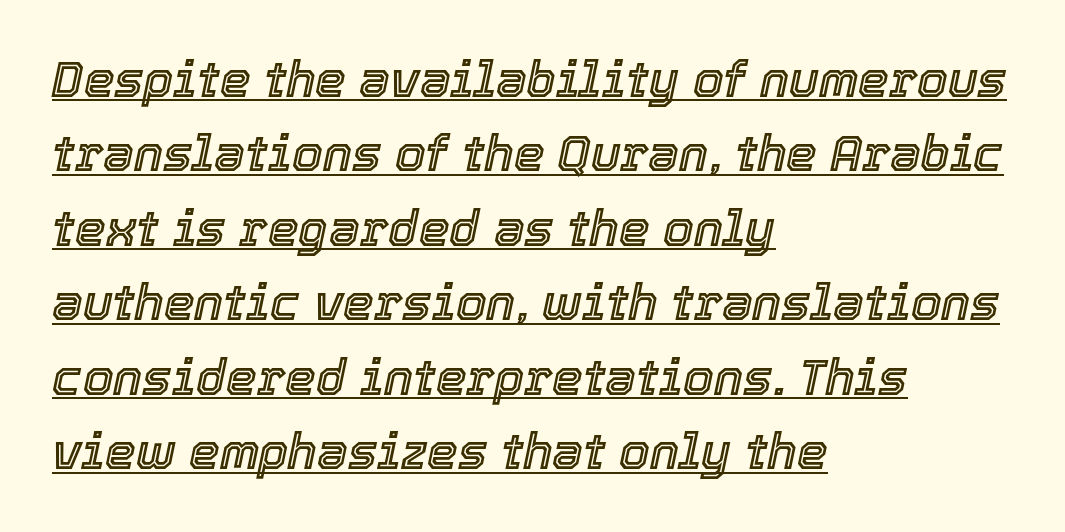
The image shows 49 px text type, italic (leaning right); set left-aligned, normal line spacing (1.52x), normal letter spacing, underlined; a medium x-height.
